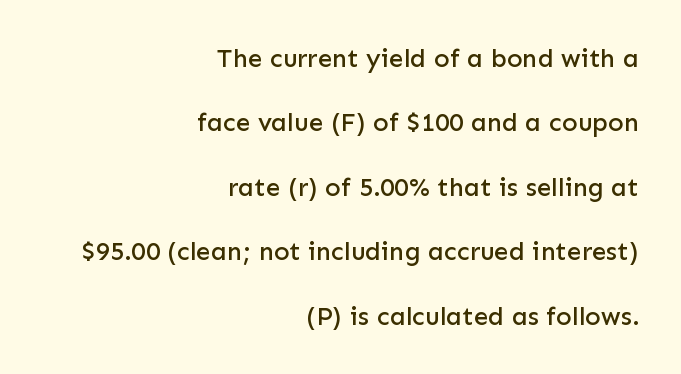
This block would shrink considerably if given ordinary leading; it's expanded now. In CSS terms this would be text-align: right. The tracking reads as untouched default to a designer's eye. Do the letters lean? They stand straight. A clean baseline with only descenders dipping below it.
